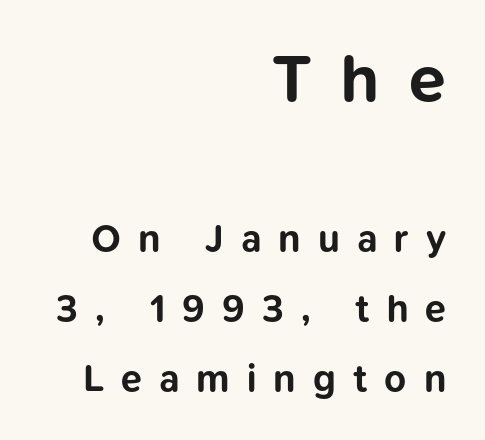
{"serif": "no", "italic": "no", "bold": "yes", "weight": "bold", "width": "normal", "stroke_contrast": "low", "x_height": "medium", "monospaced": "no", "underline": "no", "align": "right", "line_spacing_ratio": 1.84, "letter_spacing": "wide", "letter_spacing_em": 0.45, "larger_block": "first", "size_ratio": 1.76, "glyph_px": 67}
